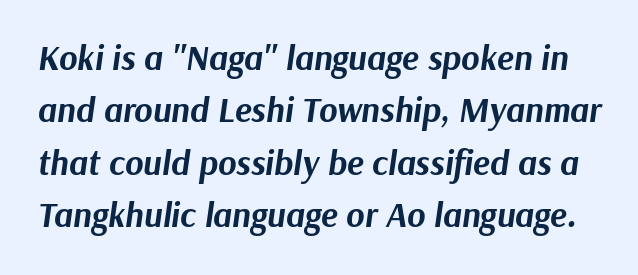
{"italic": "yes", "lean": "right", "slant_degrees": 9, "bold": "yes", "weight": "bold", "width": "normal", "stroke_contrast": "medium", "x_height": "medium", "monospaced": "no", "underline": "no", "line_spacing": "normal", "line_spacing_ratio": 1.5, "letter_spacing": "normal", "letter_spacing_em": 0.0, "glyph_px": 35}
